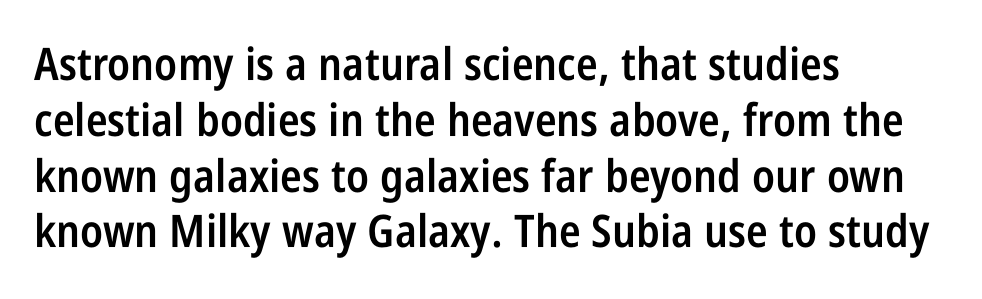
The horizontal fit of the characters is conventional and even. Ordinary non-slanted type is in use. A clean baseline with only descenders dipping below it. Each line starts at the same left margin while the right side varies.
